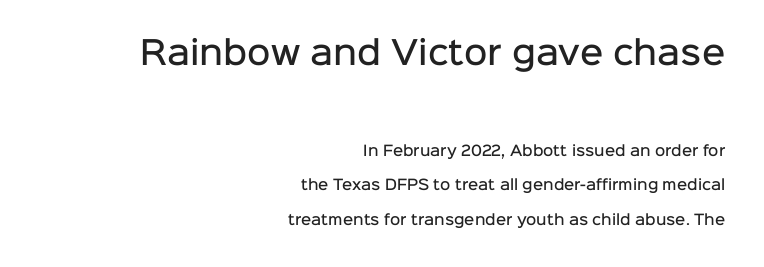
The image shows 32 px semibold sans-serif type, upright; set right-aligned, loose line spacing (2.47x), normal letter spacing, not underlined; the first (top) block is 2.29x larger; low stroke contrast and a medium x-height.
